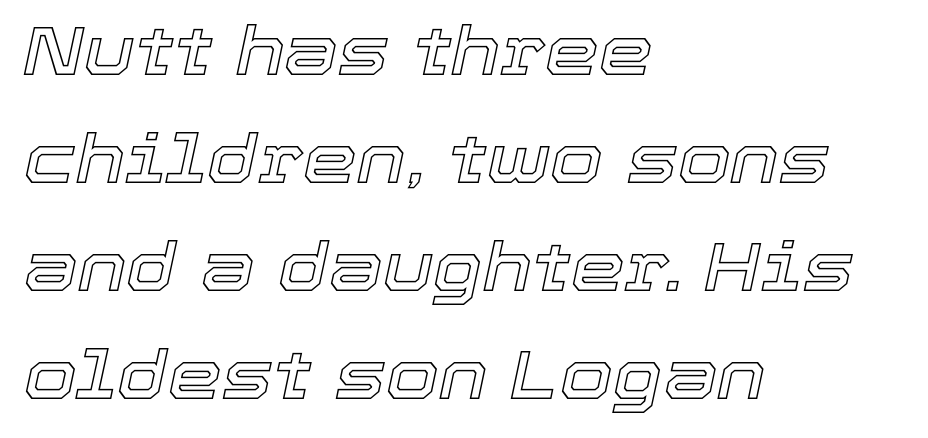
The image shows 68 px text type, italic (leaning right); set left-aligned, normal line spacing (1.59x), normal letter spacing, not underlined; a medium x-height.
